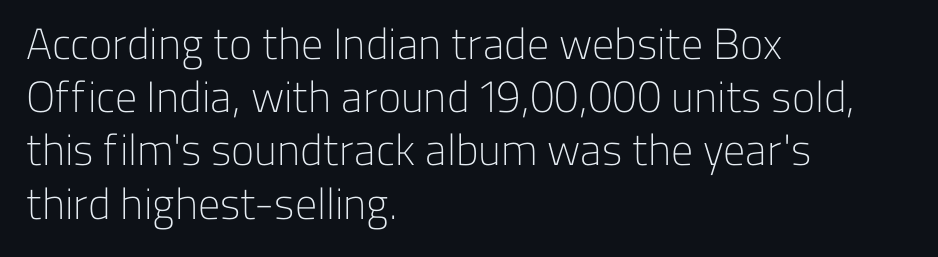
Q: Is the text bold? A: No.
Q: Is the text italic (slanted)? A: No, it is upright.
Q: Is the typeface a serif or a sans-serif typeface? A: Sans-serif.
Q: Is the text underlined? A: No.
Q: How is the paragraph aligned? A: Left-aligned.
Q: Is the spacing between letters normal or unusually wide? A: Normal.
Q: Width (condensed, normal, or wide)? A: Normal.
Q: Stroke contrast? A: Low.
Q: x-height? A: Medium.
Q: Monospaced? A: No.
